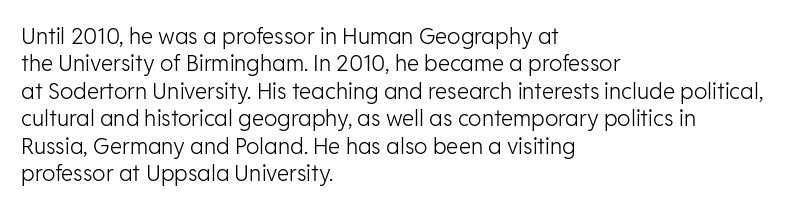
{"italic": "no", "bold": "no", "underline": "no", "align": "left", "line_spacing": "normal", "line_spacing_ratio": 1.25, "letter_spacing": "normal", "letter_spacing_em": 0.0, "glyph_px": 22}
